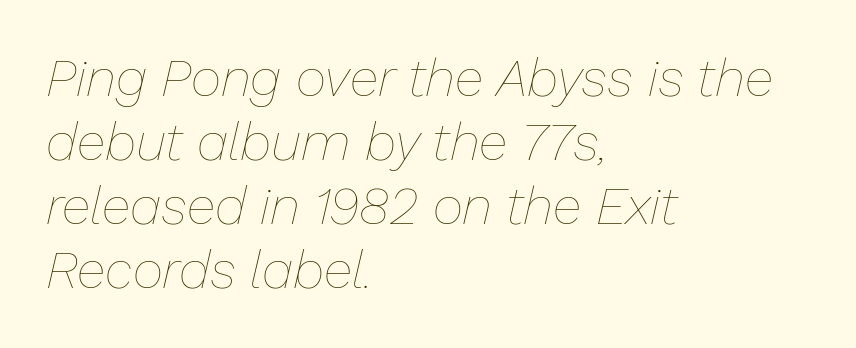
Q: Is the text bold? A: No.
Q: Is the text italic (slanted)? A: Yes, it leans right by about 13 degrees.
Q: Is the text underlined? A: No.
Q: How is the paragraph aligned? A: Left-aligned.
Q: Is the spacing between letters normal or unusually wide? A: Normal.
Q: Width (condensed, normal, or wide)? A: Normal.
Q: Stroke contrast? A: Low.
Q: x-height? A: Medium.
Q: Monospaced? A: No.
